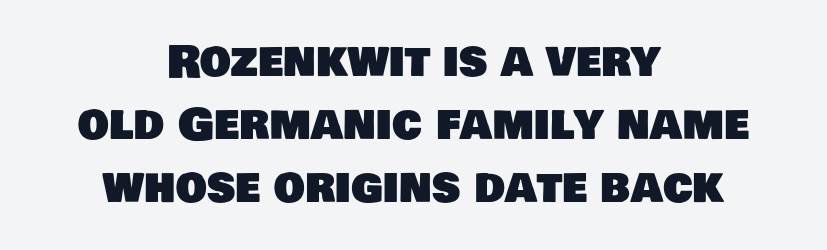
Underlining? Definitely not there. Horizontal bands of white between lines are of average thickness. Nobody touched the tracking dial on this one. You could not count columns in this text — the font is proportionally spaced. The whitespace from short lines is split evenly between both sides.
